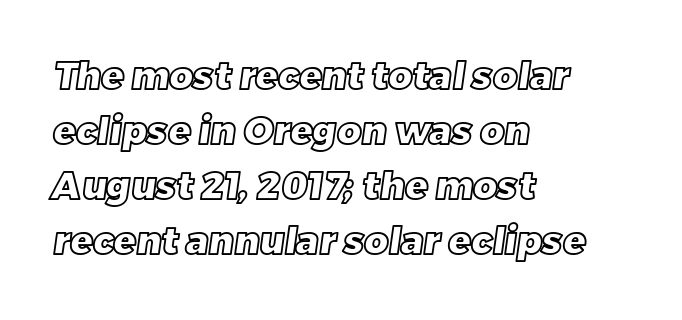
Q: Is the text underlined? A: No.
Q: How is the paragraph aligned? A: Left-aligned.
Q: Is the spacing between letters normal or unusually wide? A: Normal.
Q: Is the spacing between lines tight, normal or loose? A: Normal.
Q: Width (condensed, normal, or wide)? A: Normal.
Q: x-height? A: Large.
Q: Monospaced? A: No.
